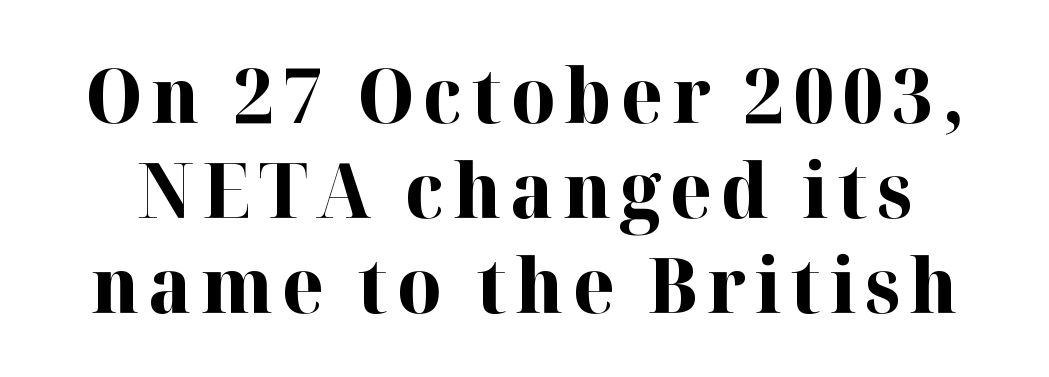
Q: Is the text bold? A: Yes.
Q: Is the text italic (slanted)? A: No, it is upright.
Q: Is the typeface a serif or a sans-serif typeface? A: Serif.
Q: Is the text underlined? A: No.
Q: Is the spacing between lines tight, normal or loose? A: Normal.
Q: Width (condensed, normal, or wide)? A: Normal.
Q: Stroke contrast? A: High.
Q: x-height? A: Medium.
Q: Monospaced? A: No.
